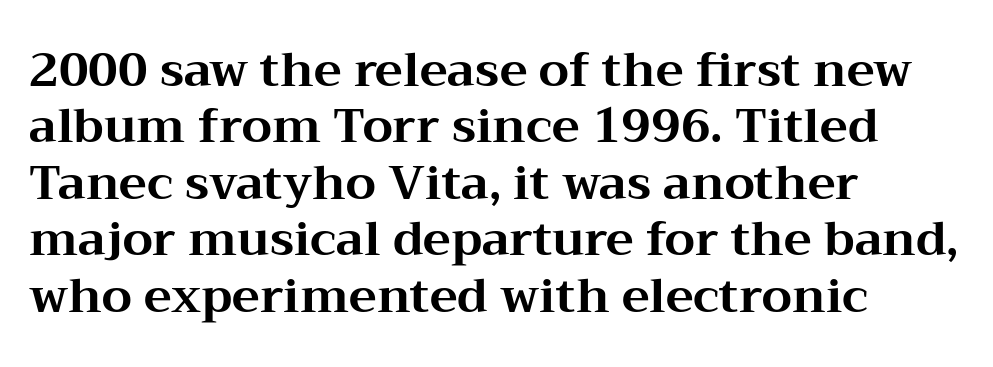
A typesetter would call this proportional, since set widths differ per character. These lines keep a tight, regular rhythm from letter to letter. Ascenders rise straight up at ninety degrees. The foot of each line stays bare and open. Serifs: yes, visible at the terminals of the letterforms.
